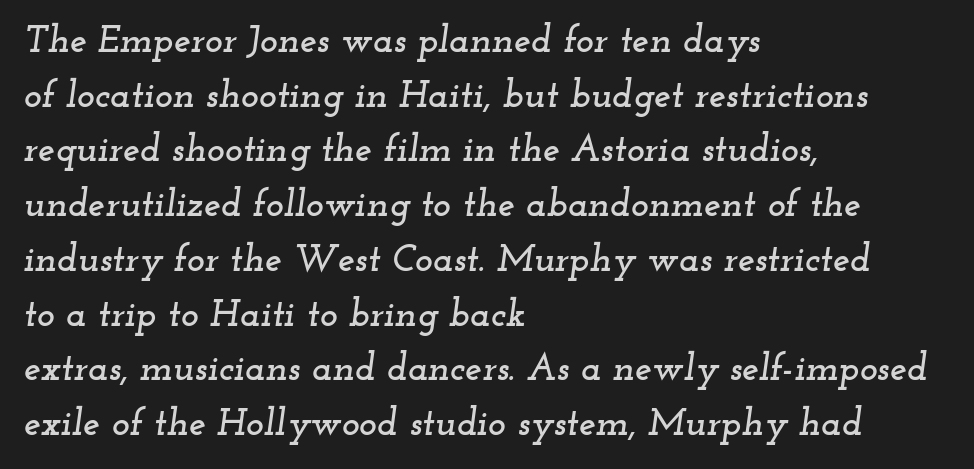
Q: Is the text italic (slanted)? A: Yes, it leans right by about 12 degrees.
Q: Is the typeface a serif or a sans-serif typeface? A: Serif.
Q: Is the text underlined? A: No.
Q: How is the paragraph aligned? A: Left-aligned.
Q: Is the spacing between letters normal or unusually wide? A: Normal.
Q: Is the spacing between lines tight, normal or loose? A: Normal.
Q: Width (condensed, normal, or wide)? A: Wide.
Q: Stroke contrast? A: Low.
Q: x-height? A: Small.
Q: Monospaced? A: No.
